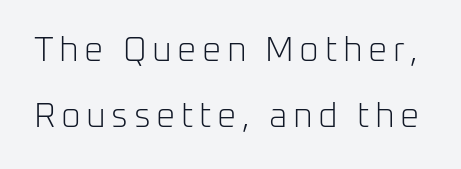
Unlike italic type, these characters show no tilt at all. Compared with a typical body face, this is equally light or lighter still. Just letters on the line, the space beneath them empty. Does the type have serifs? No, each stem ends abruptly.
